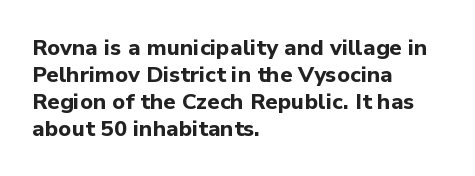
A typesetter would mark this as roman, not italic. What stands out about the letter spacing? Nothing — it is the standard amount. The baseline area is clear. Caption: bold face, heavy strokes.
